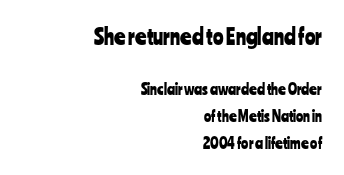
When letters stand straight like this, we call the style roman or upright. A clean baseline with only descenders dipping below it. Casual observation: everything's shoved over to the right. Inter-character spacing is left at the font's built-in metrics.
